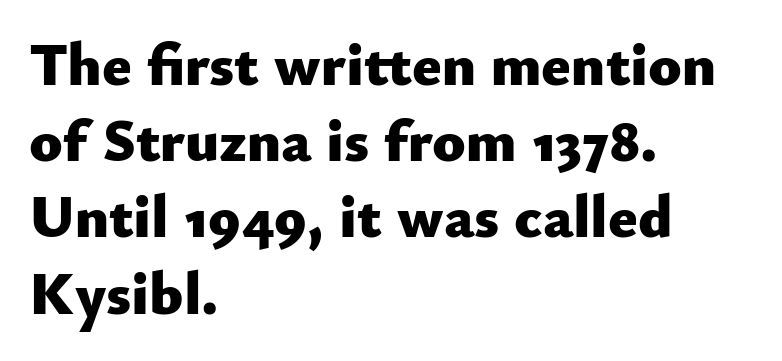
Q: Is the text bold? A: Yes.
Q: Is the text italic (slanted)? A: No, it is upright.
Q: Is the typeface a serif or a sans-serif typeface? A: Sans-serif.
Q: Is the text underlined? A: No.
Q: How is the paragraph aligned? A: Left-aligned.
Q: Is the spacing between letters normal or unusually wide? A: Normal.
Q: Is the spacing between lines tight, normal or loose? A: Normal.
Q: Width (condensed, normal, or wide)? A: Normal.
Q: Stroke contrast? A: Low.
Q: x-height? A: Small.
Q: Monospaced? A: No.
